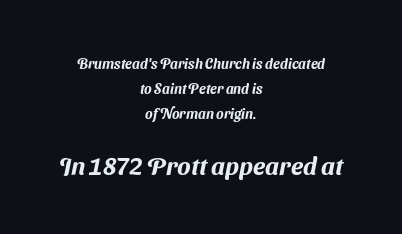
Q: Is the text underlined? A: No.
Q: How is the paragraph aligned? A: Centered.
Q: Is the spacing between letters normal or unusually wide? A: Normal.
Q: Which block of text is set in a larger size, the first (top) or the second (bottom)? A: The second (bottom) one.
